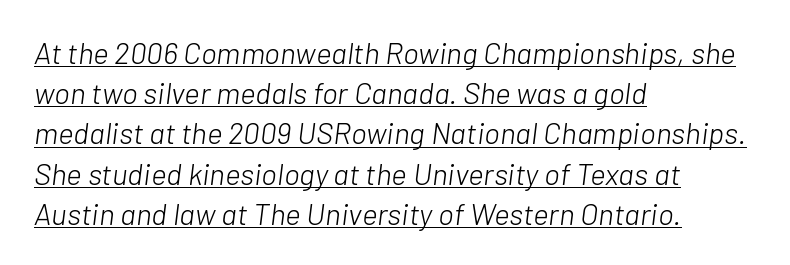
{"italic": "yes", "lean": "right", "slant_degrees": 7, "bold": "no", "weight": "light", "width": "normal", "stroke_contrast": "low", "x_height": "medium", "monospaced": "no", "underline": "yes", "align": "left", "line_spacing": "normal", "line_spacing_ratio": 1.34, "letter_spacing": "normal", "letter_spacing_em": 0.0, "glyph_px": 30}
